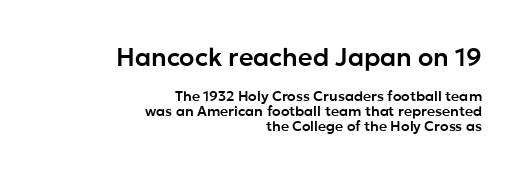
The image shows 25 px text type, upright; set right-aligned, tight line spacing (1.06x), normal letter spacing, not underlined; the first (top) block is 1.79x larger.
